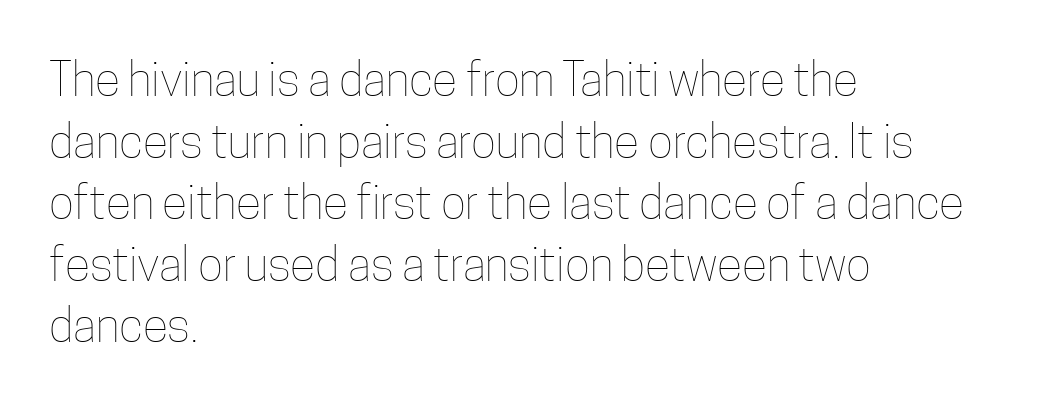
Q: Is the text bold? A: No.
Q: Is the text italic (slanted)? A: No, it is upright.
Q: Is the text underlined? A: No.
Q: How is the paragraph aligned? A: Left-aligned.
Q: Is the spacing between letters normal or unusually wide? A: Normal.
Q: Is the spacing between lines tight, normal or loose? A: Normal.
Q: Width (condensed, normal, or wide)? A: Condensed.
Q: Stroke contrast? A: Low.
Q: x-height? A: Medium.
Q: Monospaced? A: No.
